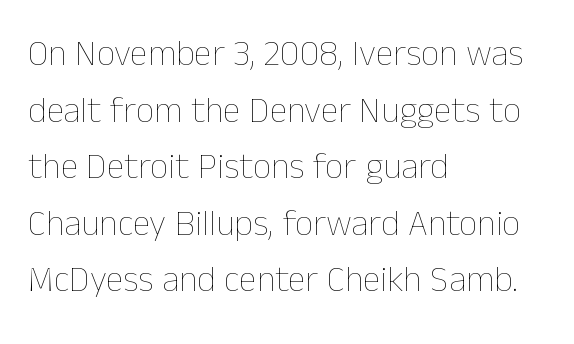
{"italic": "no", "bold": "no", "weight": "thin", "width": "normal", "stroke_contrast": "low", "x_height": "medium", "monospaced": "no", "underline": "no", "align": "left", "line_spacing": "normal", "line_spacing_ratio": 1.57, "letter_spacing": "normal", "letter_spacing_em": 0.0, "glyph_px": 36}
